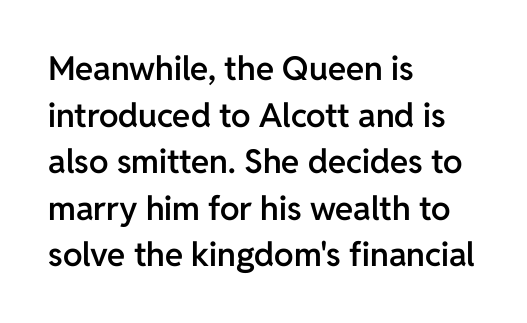
Q: Is the text bold? A: Semi-bold.
Q: Is the text italic (slanted)? A: No, it is upright.
Q: Is the typeface a serif or a sans-serif typeface? A: Sans-serif.
Q: Is the text underlined? A: No.
Q: How is the paragraph aligned? A: Left-aligned.
Q: Is the spacing between letters normal or unusually wide? A: Normal.
Q: Is the spacing between lines tight, normal or loose? A: Normal.
Q: Width (condensed, normal, or wide)? A: Normal.
Q: Stroke contrast? A: Low.
Q: x-height? A: Medium.
Q: Monospaced? A: No.
